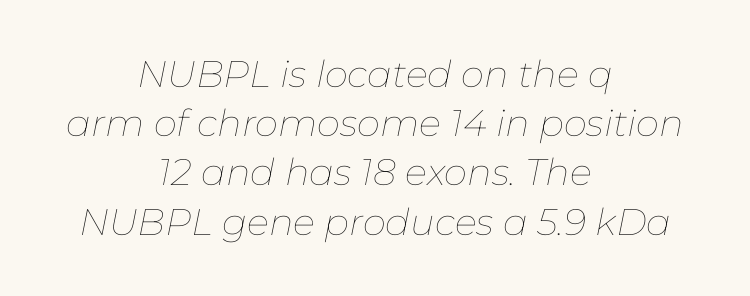
Q: Is the text bold? A: No.
Q: Is the text italic (slanted)? A: Yes, it leans right by about 11 degrees.
Q: Is the text underlined? A: No.
Q: How is the paragraph aligned? A: Centered.
Q: Is the spacing between letters normal or unusually wide? A: Normal.
Q: Is the spacing between lines tight, normal or loose? A: Normal.
Q: Width (condensed, normal, or wide)? A: Normal.
Q: Stroke contrast? A: Low.
Q: x-height? A: Medium.
Q: Monospaced? A: No.
